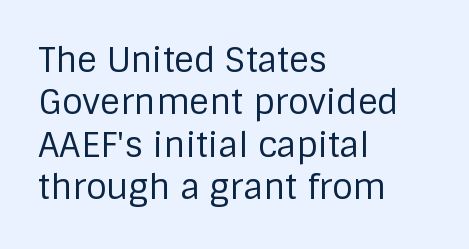
The image shows 34 px regular-weight sans-serif type, upright; set left-aligned, normal line spacing (1.25x), normal letter spacing, not underlined; low stroke contrast and a large x-height.
